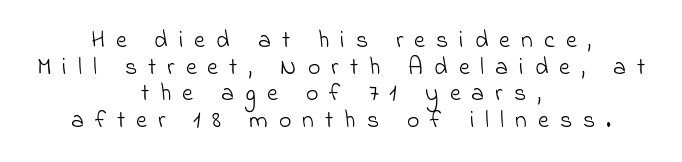
Q: Is the text bold? A: No.
Q: Is the text underlined? A: No.
Q: How is the paragraph aligned? A: Centered.
Q: Is the spacing between letters normal or unusually wide? A: Unusually wide.
Q: Is the spacing between lines tight, normal or loose? A: Tight.
